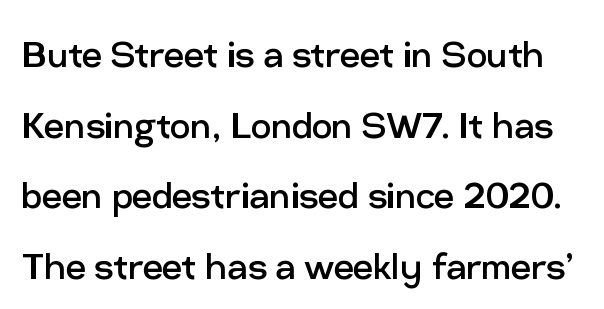
The image shows 45 px regular-weight sans-serif type, upright; set normal line spacing (1.57x), normal letter spacing, not underlined; low stroke contrast and a medium x-height.
